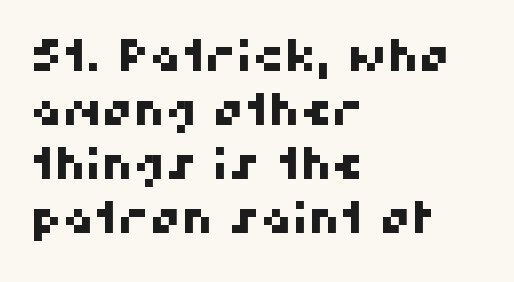
The image shows 44 px sans-serif type; set left-aligned, line spacing 1.23x, normal letter spacing, not underlined; high stroke contrast and a medium x-height.
